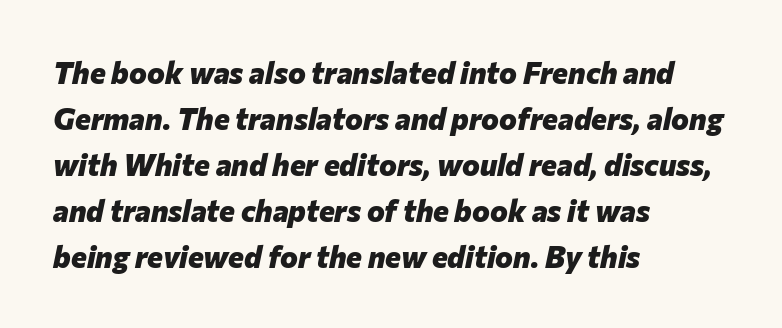
In CSS terms this would be text-align: left. Quick note: interline space is typical. An italicized treatment has been applied to the whole sample. Unmarked baselines from the first word to the last. Note the varied advance widths — an 'i' is clearly narrower than an 'm'. Strokes here are thick enough to call this a true bold.
